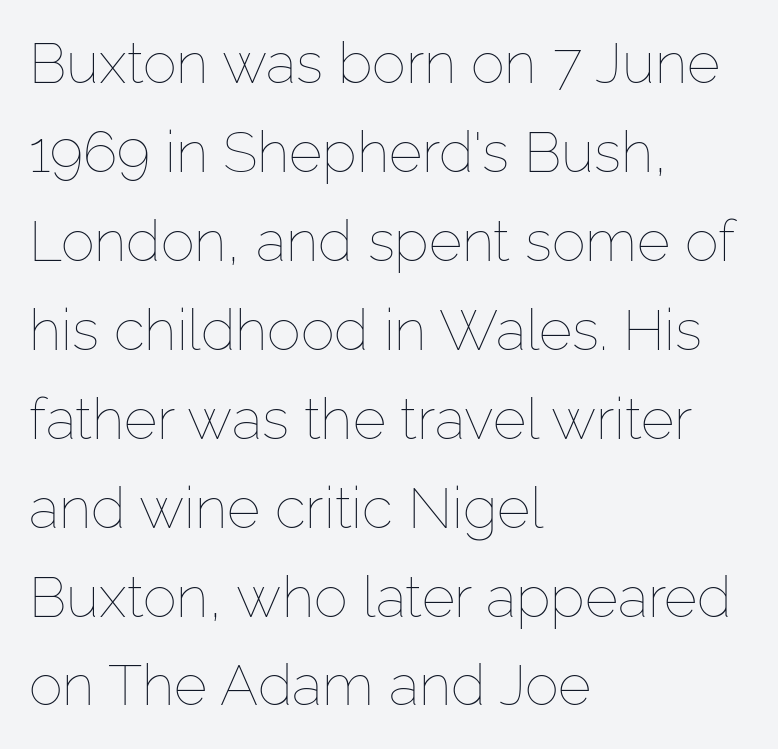
The image shows 57 px thin type, upright; set left-aligned, normal line spacing (1.56x), normal letter spacing, not underlined; low stroke contrast and a medium x-height.
